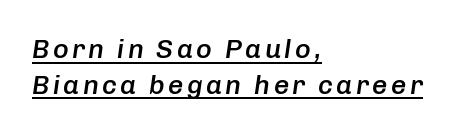
{"italic": "yes", "lean": "right", "slant_degrees": 8, "bold": "semi", "underline": "yes", "align": "left", "line_spacing": "normal", "line_spacing_ratio": 1.32, "glyph_px": 27}
